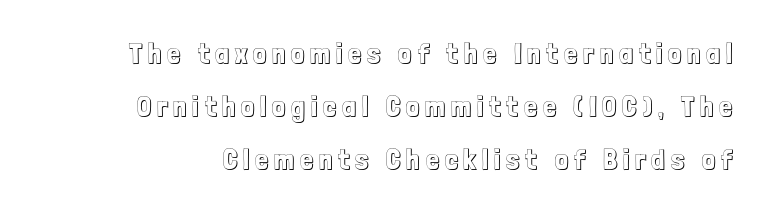
Each letter keeps its own natural width here, so spacing adapts to shape. The horizontal fit of the characters is loose and conspicuously gappy. If you drew a line through each stem, it would be perfectly vertical. The space beneath each line is pristine and unruled.
